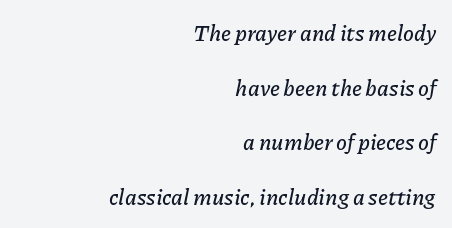
{"italic": "yes", "lean": "right", "slant_degrees": 11, "underline": "no", "align": "right", "line_spacing": "loose", "line_spacing_ratio": 2.48, "letter_spacing": "normal", "letter_spacing_em": 0.0, "glyph_px": 22}
